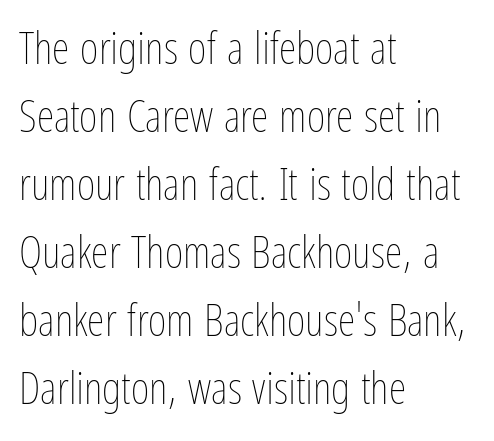
Letter spacing: default. Whoever set this chose a conventional vertical rhythm. The passage shown is typed in a proportional face where columns would drift. The strokes carry an ordinary text weight at most.
